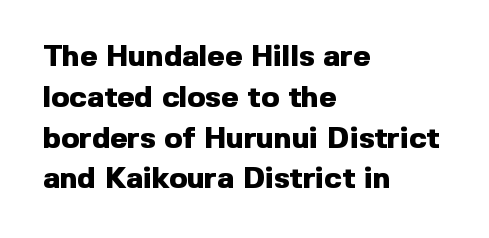
{"serif": "no", "italic": "no", "bold": "yes", "weight": "heavy", "width": "normal", "x_height": "medium", "monospaced": "no", "underline": "no", "align": "left", "line_spacing": "normal", "line_spacing_ratio": 1.36, "letter_spacing": "normal", "letter_spacing_em": 0.0, "glyph_px": 30}
